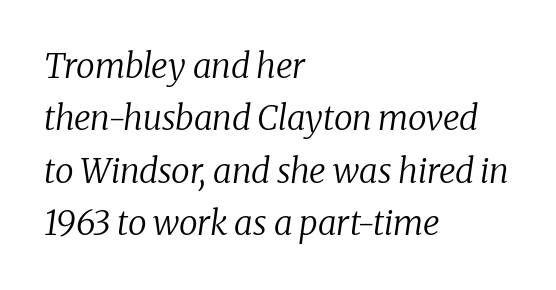
Does the copy run flush right? No — it runs flush left. I'd call this a serif setting — the letters wear small feet. The baseline area is clear. The weight would be labelled regular, book, light, or lighter still. The horizontal fit of the characters is conventional and even. Whoever set this chose a conventional vertical rhythm.
